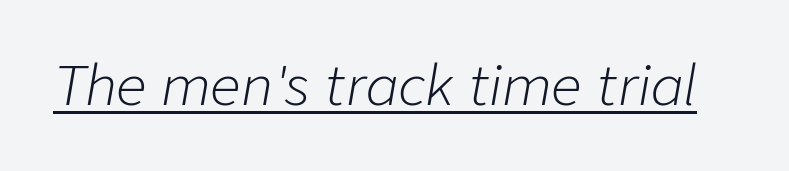
This sample carries an underscore along the baseline area. Characters follow at the spacing the type designer built in. Is this a heavy cut? Hardly; it is regular or lighter. A typesetter would call this proportional, since set widths differ per character. Emphasis-style slanted type is in use.
